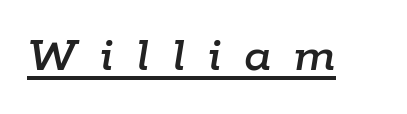
Q: Is the text italic (slanted)? A: Yes, it leans right by about 9 degrees.
Q: Is the text underlined? A: Yes.
Q: Is the spacing between letters normal or unusually wide? A: Unusually wide.
Q: Width (condensed, normal, or wide)? A: Normal.
Q: Stroke contrast? A: Low.
Q: x-height? A: Medium.
Q: Monospaced? A: No.
